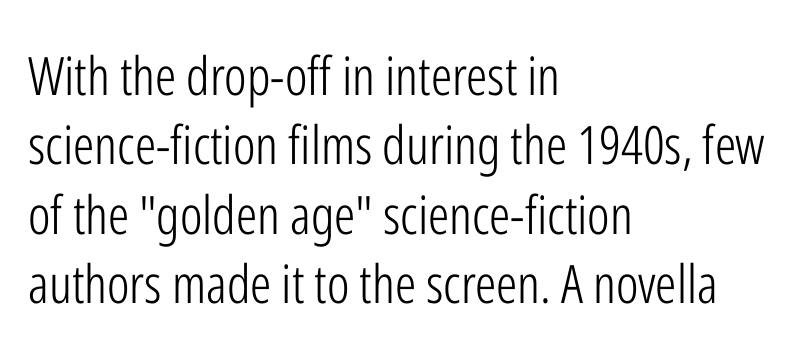
The image shows 53 px light, condensed sans-serif type, upright; set left-aligned, normal line spacing (1.31x), normal letter spacing, not underlined; low stroke contrast and a medium x-height.
